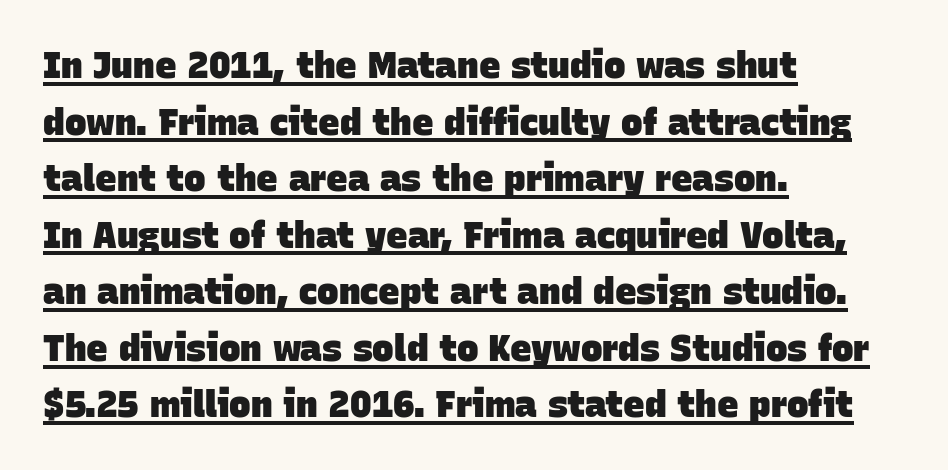
The image shows 36 px heavy sans-serif type; set left-aligned, normal line spacing (1.57x), normal letter spacing, underlined; low stroke contrast and a large x-height.
